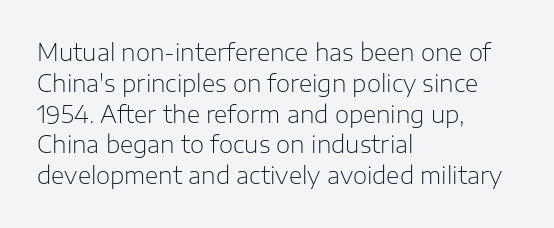
{"italic": "no", "bold": "no", "underline": "no", "align": "left", "line_spacing": "normal", "line_spacing_ratio": 1.34, "letter_spacing": "normal", "letter_spacing_em": 0.0, "glyph_px": 23}
